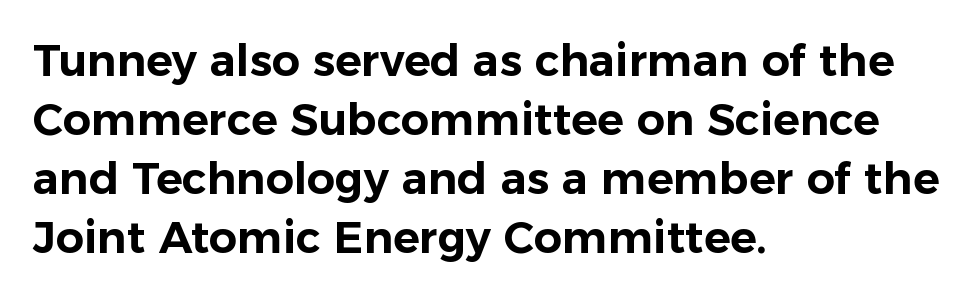
{"serif": "no", "italic": "no", "width": "normal", "stroke_contrast": "low", "x_height": "medium", "monospaced": "no", "underline": "no", "align": "left", "line_spacing": "normal", "line_spacing_ratio": 1.34, "letter_spacing": "normal", "letter_spacing_em": 0.0, "glyph_px": 44}
